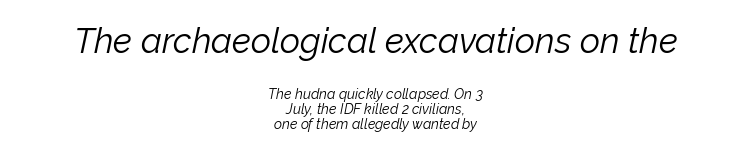
{"italic": "yes", "lean": "right", "slant_degrees": 12, "bold": "no", "weight": "light", "width": "normal", "stroke_contrast": "low", "x_height": "medium", "monospaced": "no", "underline": "no", "align": "center", "line_spacing": "tight", "line_spacing_ratio": 1.06, "letter_spacing": "normal", "letter_spacing_em": 0.0, "larger_block": "first", "size_ratio": 2.5, "glyph_px": 35}
